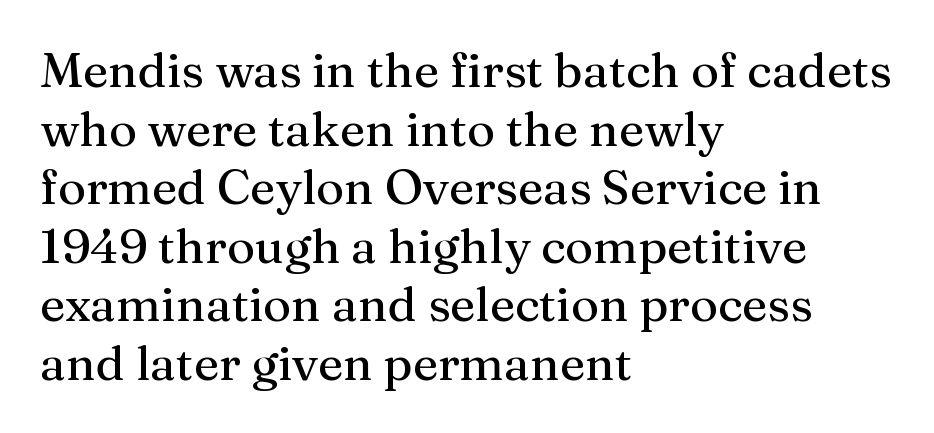
{"serif": "yes", "italic": "no", "width": "normal", "stroke_contrast": "medium", "x_height": "medium", "monospaced": "no", "underline": "no", "align": "left", "line_spacing_ratio": 1.22, "letter_spacing": "normal", "letter_spacing_em": 0.0, "glyph_px": 48}
